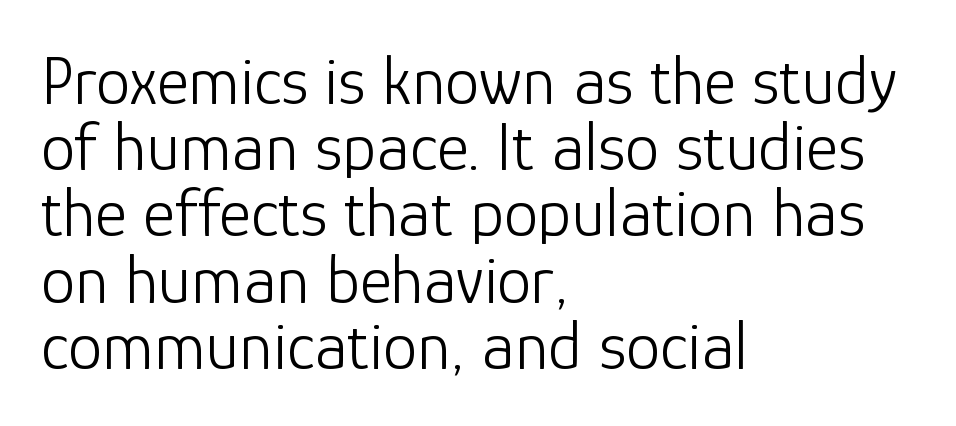
Nothing unusual about the tracking: characters are spaced as the font intends. Honestly, the rows look squashed on top of each other. The words here are not underlined. Does the copy run flush right? No — it runs flush left. The rendering uses natural spacing where letterforms have individual widths. The lettering holds an erect, upright posture throughout.
